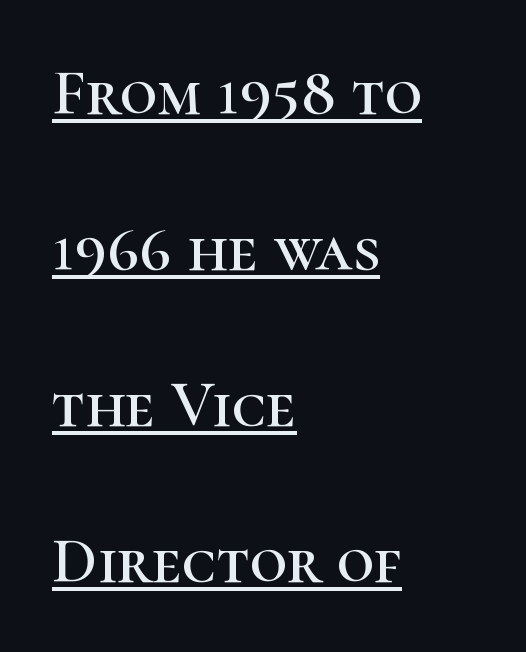
Q: Is the text italic (slanted)? A: No, it is upright.
Q: Is the typeface a serif or a sans-serif typeface? A: Serif.
Q: Is the text underlined? A: Yes.
Q: How is the paragraph aligned? A: Left-aligned.
Q: Is the spacing between letters normal or unusually wide? A: Normal.
Q: Is the spacing between lines tight, normal or loose? A: Loose.
Q: Width (condensed, normal, or wide)? A: Normal.
Q: Stroke contrast? A: High.
Q: x-height? A: Medium.
Q: Monospaced? A: No.
